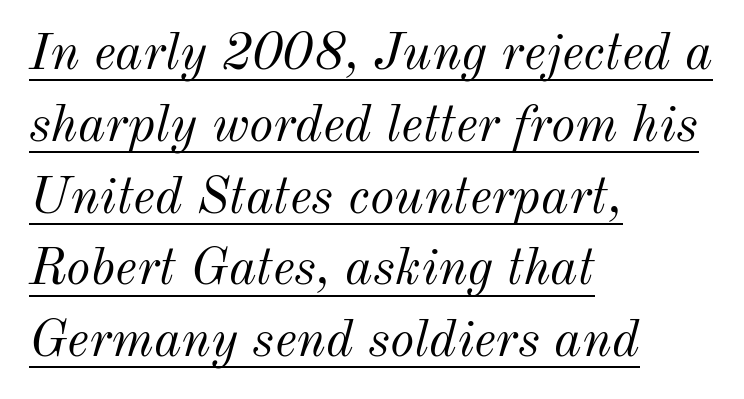
The image shows 52 px light type, italic (leaning right); set left-aligned, normal line spacing (1.38x), normal letter spacing, underlined; medium stroke contrast and a small x-height.
